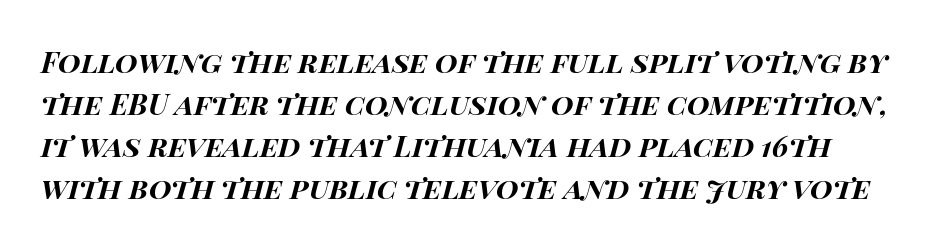
Q: Is the text bold? A: Yes.
Q: Is the text italic (slanted)? A: Yes, it leans right by about 14 degrees.
Q: Is the text underlined? A: No.
Q: Is the spacing between letters normal or unusually wide? A: Normal.
Q: Is the spacing between lines tight, normal or loose? A: Normal.
Q: Width (condensed, normal, or wide)? A: Wide.
Q: Stroke contrast? A: High.
Q: x-height? A: Large.
Q: Monospaced? A: No.
